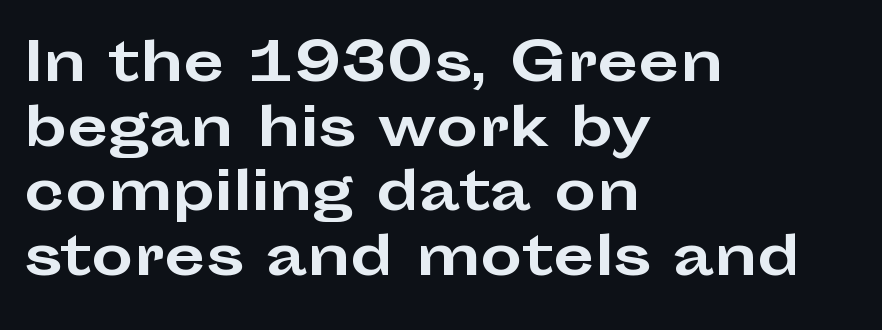
{"serif": "no", "italic": "no", "bold": "yes", "weight": "bold", "width": "wide", "stroke_contrast": "low", "x_height": "medium", "monospaced": "no", "underline": "no", "align": "left", "line_spacing_ratio": 1.22, "letter_spacing": "normal", "letter_spacing_em": 0.0, "glyph_px": 53}
